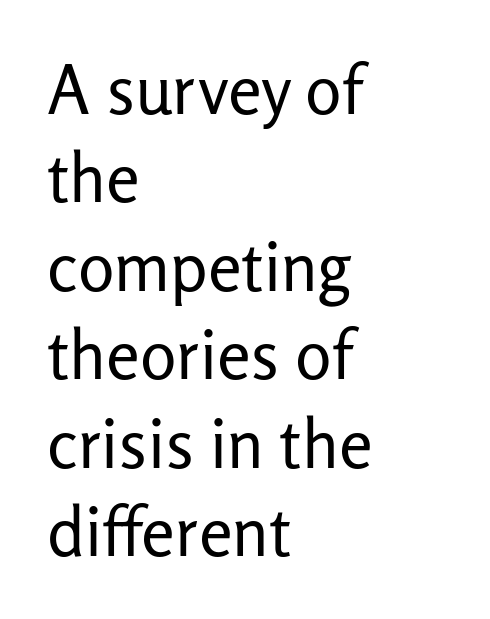
{"serif": "no", "italic": "no", "bold": "no", "weight": "regular", "width": "normal", "stroke_contrast": "low", "x_height": "medium", "monospaced": "no", "underline": "no", "align": "left", "line_spacing": "normal", "line_spacing_ratio": 1.3, "letter_spacing": "normal", "letter_spacing_em": 0.0, "glyph_px": 68}
